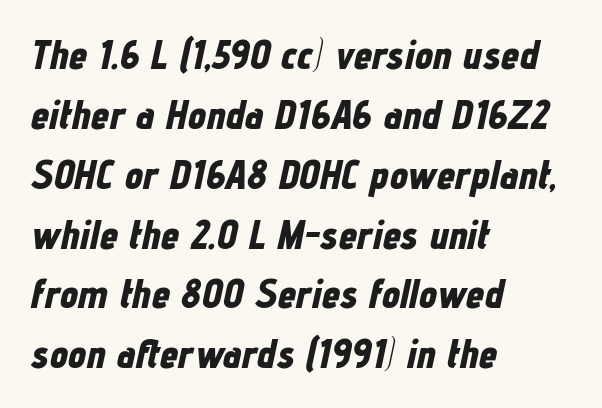
The image shows 41 px bold, condensed type, italic (leaning right); set left-aligned, normal line spacing (1.46x), normal letter spacing, not underlined; low stroke contrast and a medium x-height.
